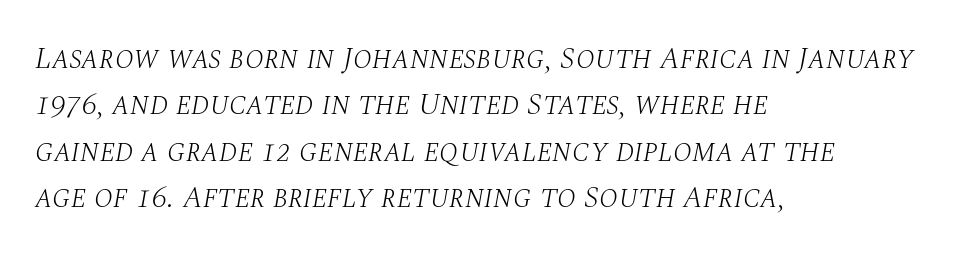
The image shows 31 px light serif type, italic (leaning right); set left-aligned, normal line spacing (1.5x), normal letter spacing, not underlined; medium stroke contrast and a large x-height.
